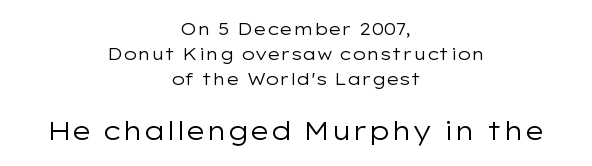
{"italic": "no", "bold": "no", "underline": "no", "align": "center", "line_spacing": "normal", "line_spacing_ratio": 1.48, "letter_spacing": "normal", "letter_spacing_em": 0.0, "larger_block": "second", "size_ratio": 1.53, "glyph_px": 26}
